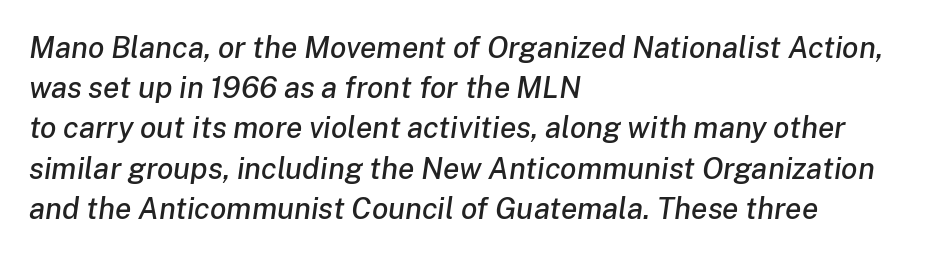
{"italic": "yes", "lean": "right", "slant_degrees": 8, "width": "normal", "stroke_contrast": "low", "x_height": "medium", "monospaced": "no", "underline": "no", "align": "left", "line_spacing": "normal", "line_spacing_ratio": 1.34, "letter_spacing": "normal", "letter_spacing_em": 0.0, "glyph_px": 30}
